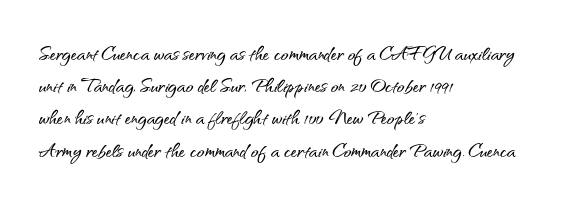
This sample uses plain, unmodified letter spacing. Decoration check: the copy has no underline. The typesetter chose a ragged-right arrangement here. Interline gaps are of average width in this sample.
